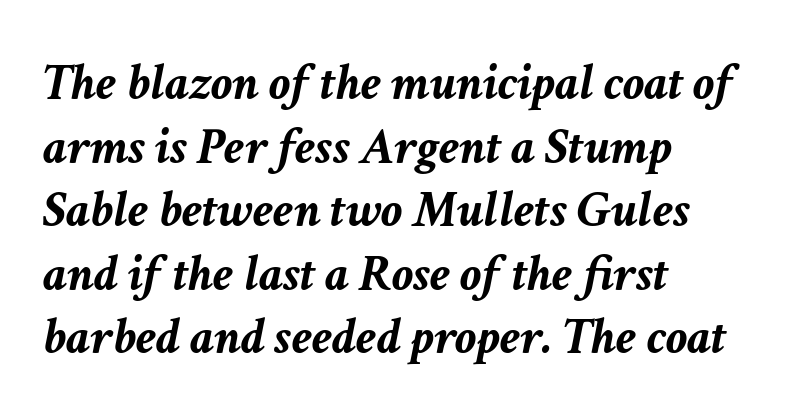
The string is rendered with underlining switched off. The font's italic variant was chosen for this text. The rendering uses natural spacing where letterforms have individual widths. The rendering anchors every line to the left-hand side.
